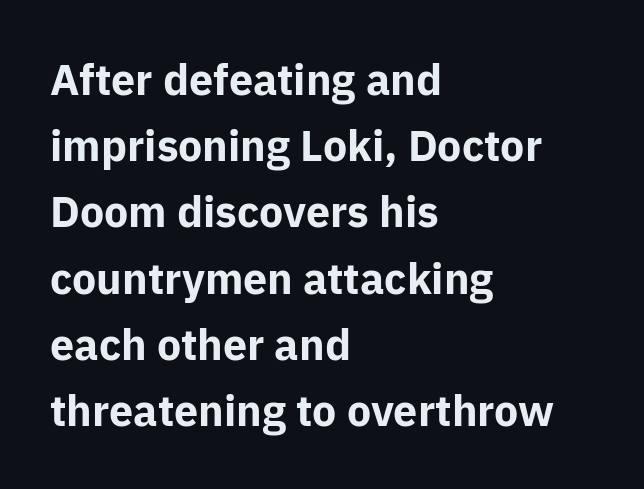
This sample uses plain, unmodified letter spacing. Short and long lines alike share a common starting point at left. Is the type bold? Yes — the strokes are clearly thick and heavy. If you measured baseline to baseline, you'd find a middling distance. Every character sits straight up, as roman type does. The words here are not underlined.
